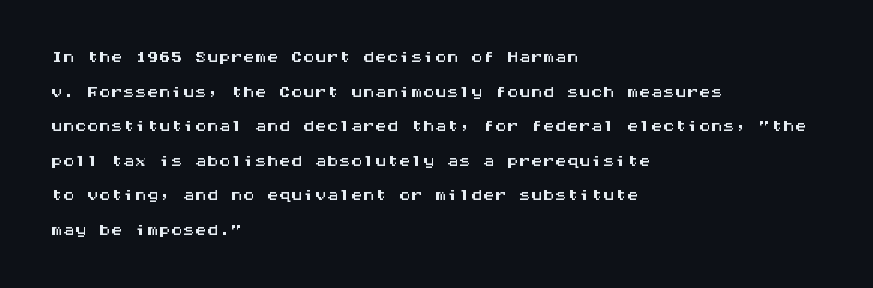
The compositor pushed each line to the left boundary. Compared with typical paragraphs, the rows here are spaced about the same. Here the glyphs are tracked normally, forming tight word shapes. Check the space under the baseline: it is left empty. You can tell it's not italic because the verticals are truly vertical.
